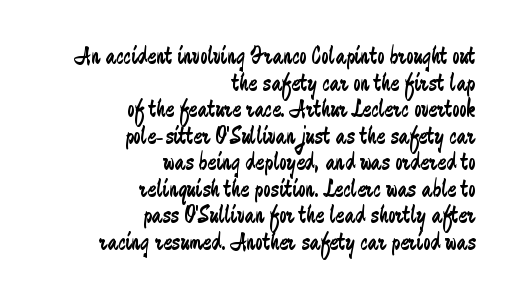
The image shows 26 px text type; set right-aligned, tight line spacing (1.02x), normal letter spacing, not underlined.
